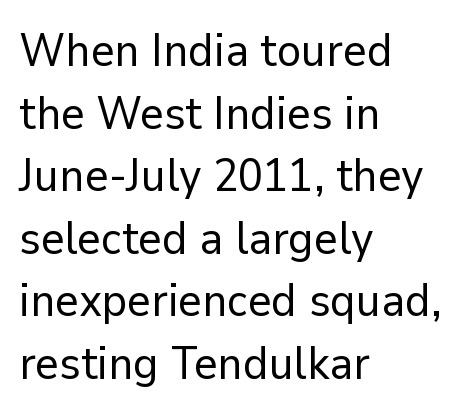
Q: Is the text bold? A: No.
Q: Is the text italic (slanted)? A: No, it is upright.
Q: Is the typeface a serif or a sans-serif typeface? A: Sans-serif.
Q: Is the text underlined? A: No.
Q: How is the paragraph aligned? A: Left-aligned.
Q: Is the spacing between letters normal or unusually wide? A: Normal.
Q: Is the spacing between lines tight, normal or loose? A: Normal.
Q: Width (condensed, normal, or wide)? A: Normal.
Q: Stroke contrast? A: Low.
Q: x-height? A: Medium.
Q: Monospaced? A: No.
